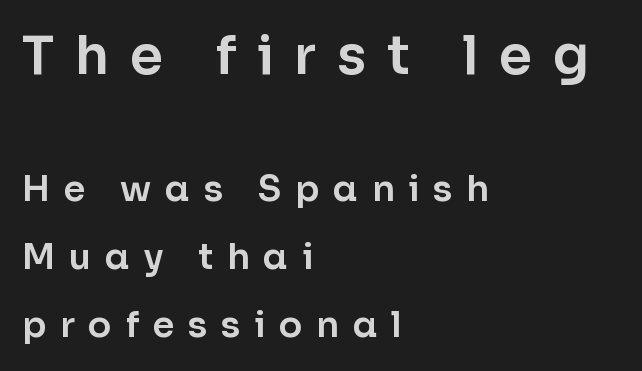
Q: Is the text italic (slanted)? A: No, it is upright.
Q: Is the typeface a serif or a sans-serif typeface? A: Sans-serif.
Q: Is the text underlined? A: No.
Q: How is the paragraph aligned? A: Left-aligned.
Q: Is the spacing between letters normal or unusually wide? A: Unusually wide.
Q: Is the spacing between lines tight, normal or loose? A: Loose.
Q: Which block of text is set in a larger size, the first (top) or the second (bottom)? A: The first (top) one.
Q: Width (condensed, normal, or wide)? A: Normal.
Q: Stroke contrast? A: Low.
Q: x-height? A: Medium.
Q: Monospaced? A: No.
